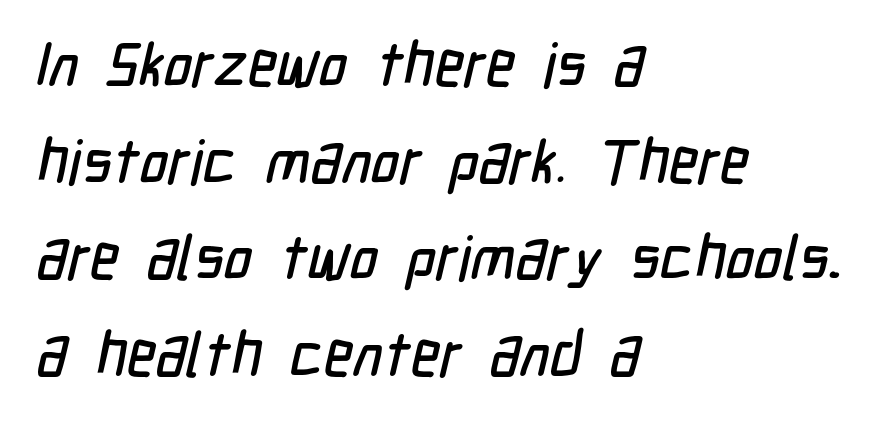
Q: Is the typeface a serif or a sans-serif typeface? A: Sans-serif.
Q: Is the text underlined? A: No.
Q: How is the paragraph aligned? A: Left-aligned.
Q: Is the spacing between letters normal or unusually wide? A: Normal.
Q: Is the spacing between lines tight, normal or loose? A: Normal.
Q: Width (condensed, normal, or wide)? A: Condensed.
Q: Stroke contrast? A: Low.
Q: x-height? A: Medium.
Q: Monospaced? A: No.
